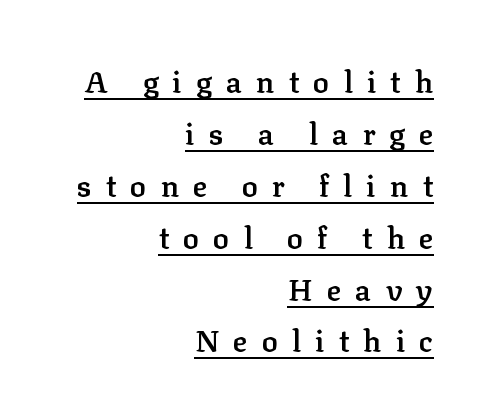
{"serif": "yes", "italic": "no", "bold": "semi", "weight": "semibold", "width": "normal", "stroke_contrast": "low", "x_height": "medium", "monospaced": "no", "underline": "yes", "align": "right", "line_spacing_ratio": 1.73, "letter_spacing": "wide", "letter_spacing_em": 0.47, "glyph_px": 30}
